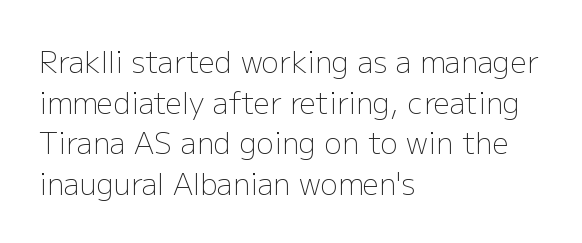
Q: Is the text bold? A: No.
Q: Is the text italic (slanted)? A: No, it is upright.
Q: Is the typeface a serif or a sans-serif typeface? A: Sans-serif.
Q: Is the text underlined? A: No.
Q: How is the paragraph aligned? A: Left-aligned.
Q: Is the spacing between letters normal or unusually wide? A: Normal.
Q: Is the spacing between lines tight, normal or loose? A: Normal.
Q: Width (condensed, normal, or wide)? A: Normal.
Q: Stroke contrast? A: Low.
Q: x-height? A: Medium.
Q: Monospaced? A: No.
